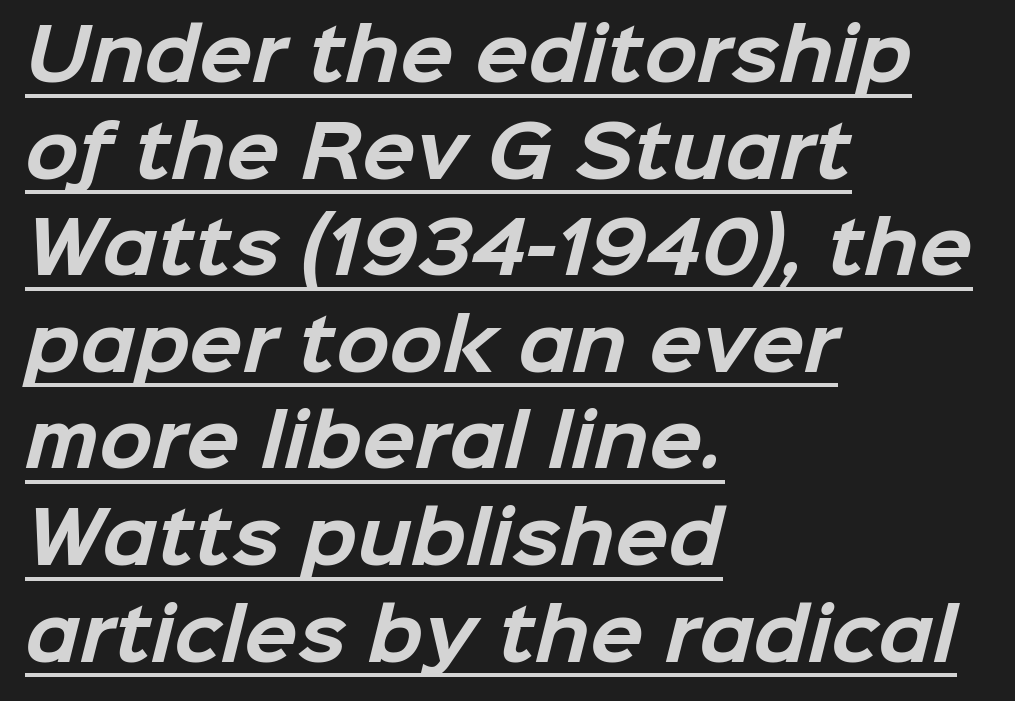
{"serif": "no", "bold": "yes", "weight": "bold", "width": "normal", "stroke_contrast": "low", "x_height": "medium", "monospaced": "no", "underline": "yes", "align": "left", "line_spacing": "normal", "line_spacing_ratio": 1.38, "letter_spacing": "normal", "letter_spacing_em": 0.0, "glyph_px": 70}
